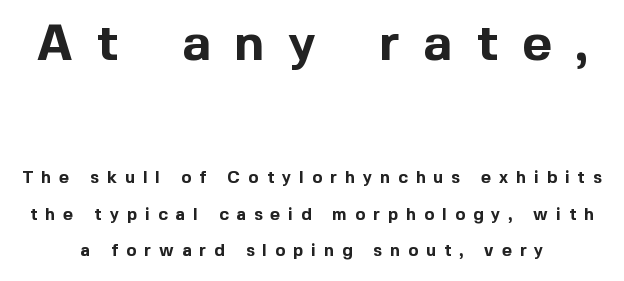
The image shows 51 px bold sans-serif type, upright; set loose line spacing (2.13x), unusually wide letter spacing (+0.47 em), not underlined; the first (top) block is 3.0x larger; a medium x-height.
